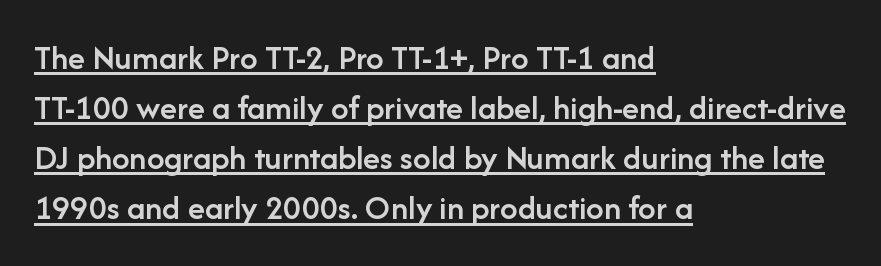
Q: Is the text bold? A: Semi-bold.
Q: Is the text italic (slanted)? A: No, it is upright.
Q: Is the typeface a serif or a sans-serif typeface? A: Sans-serif.
Q: Is the text underlined? A: Yes.
Q: How is the paragraph aligned? A: Left-aligned.
Q: Is the spacing between letters normal or unusually wide? A: Normal.
Q: Is the spacing between lines tight, normal or loose? A: Normal.
Q: Width (condensed, normal, or wide)? A: Normal.
Q: Stroke contrast? A: Low.
Q: x-height? A: Medium.
Q: Monospaced? A: No.
